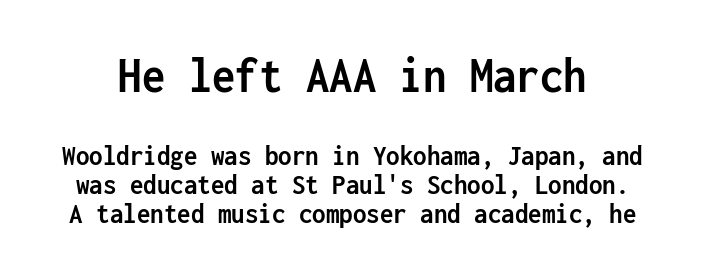
{"serif": "no", "italic": "no", "bold": "yes", "weight": "semibold", "width": "condensed", "stroke_contrast": "low", "x_height": "medium", "monospaced": "yes", "underline": "no", "line_spacing": "tight", "line_spacing_ratio": 0.97, "letter_spacing": "normal", "letter_spacing_em": 0.0, "larger_block": "first", "size_ratio": 1.73, "glyph_px": 52}
